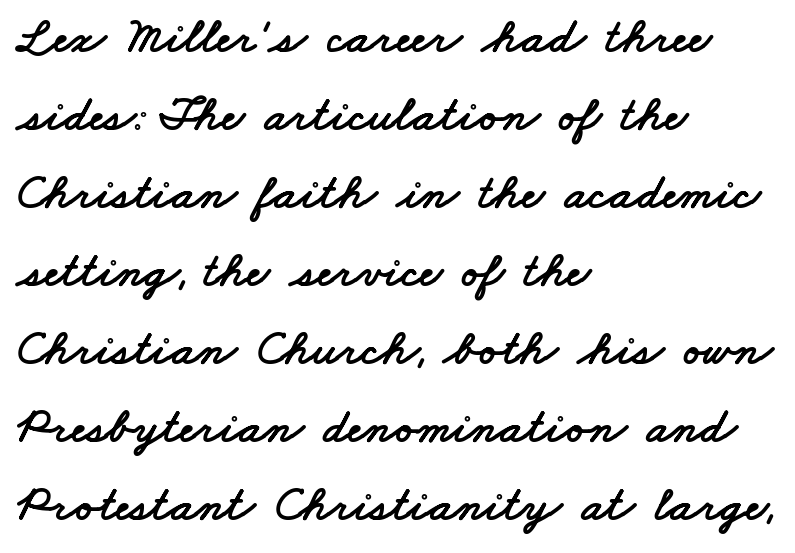
Q: Is the typeface a serif or a sans-serif typeface? A: Sans-serif.
Q: Is the text underlined? A: No.
Q: How is the paragraph aligned? A: Left-aligned.
Q: Is the spacing between letters normal or unusually wide? A: Normal.
Q: Is the spacing between lines tight, normal or loose? A: Normal.
Q: Width (condensed, normal, or wide)? A: Wide.
Q: Stroke contrast? A: Low.
Q: x-height? A: Small.
Q: Monospaced? A: No.
